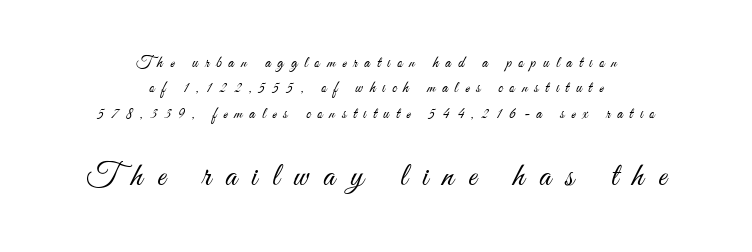
{"serif": "no", "bold": "no", "weight": "light", "width": "condensed", "stroke_contrast": "medium", "x_height": "small", "monospaced": "no", "underline": "no", "align": "center", "line_spacing": "normal", "line_spacing_ratio": 1.59, "letter_spacing": "wide", "letter_spacing_em": 0.44, "larger_block": "second", "size_ratio": 2.06, "glyph_px": 33}
